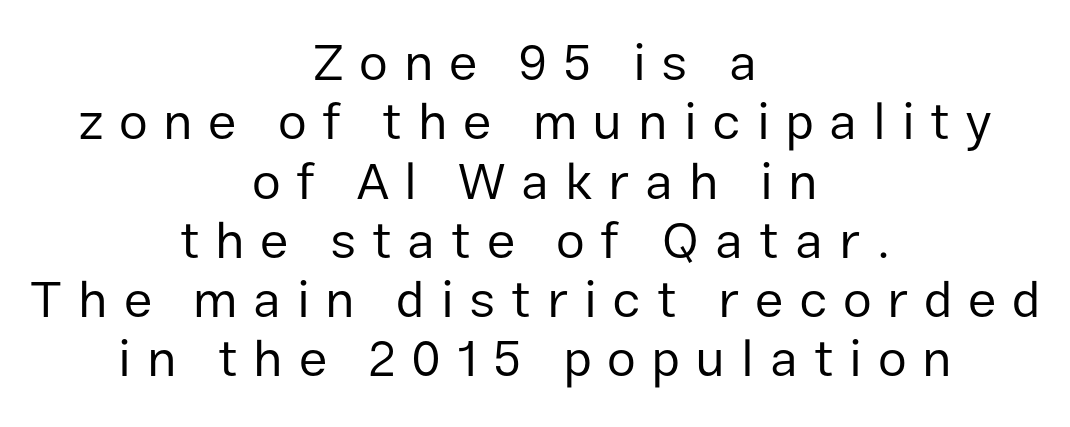
The image shows 52 px regular-weight sans-serif type, upright; set centered, tight line spacing (1.14x), unusually wide letter spacing (+0.3 em), not underlined; low stroke contrast and a medium x-height.
